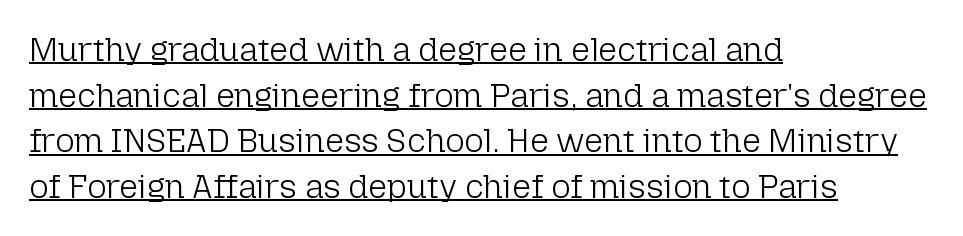
The image shows 33 px light sans-serif type, upright; set left-aligned, normal line spacing (1.38x), normal letter spacing, underlined; low stroke contrast and a medium x-height.
